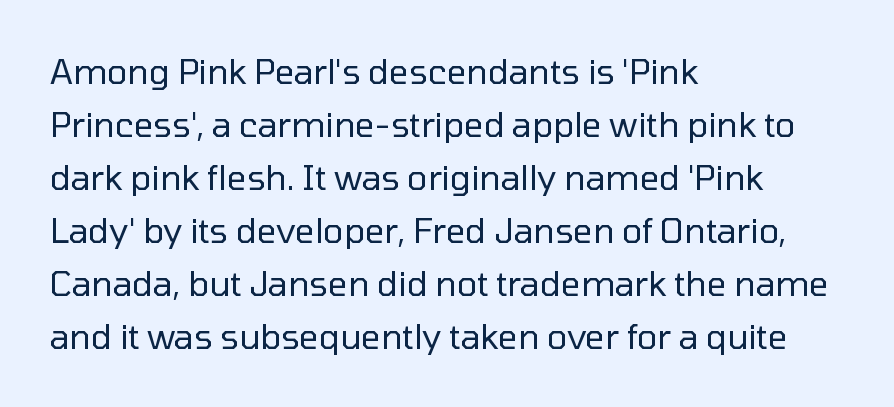
Vertical stems look standard width or narrower in stroke. Is this a sans? Yes — the strokes have no serifs. This sample uses plain, unmodified letter spacing. Horizontally, the lines are justified to the leading edge only.
